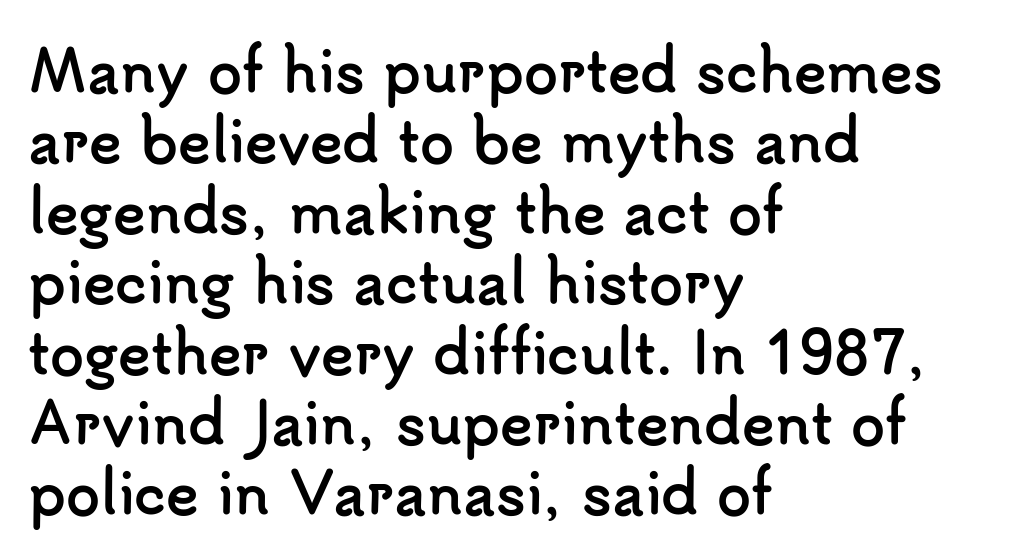
Q: Is the text bold? A: Yes.
Q: Is the text italic (slanted)? A: No, it is upright.
Q: Is the typeface a serif or a sans-serif typeface? A: Sans-serif.
Q: Is the text underlined? A: No.
Q: How is the paragraph aligned? A: Left-aligned.
Q: Is the spacing between letters normal or unusually wide? A: Normal.
Q: Is the spacing between lines tight, normal or loose? A: Normal.
Q: Width (condensed, normal, or wide)? A: Normal.
Q: Stroke contrast? A: Low.
Q: x-height? A: Small.
Q: Monospaced? A: No.
